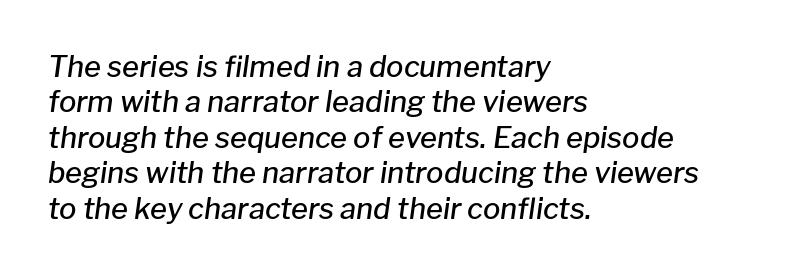
Alignment: flush left. Students, note that the glyphs here touch the page at normal intervals. Is this a fixed-width face? No — the glyphs have proportional, varying widths. Lines of text with bare space underneath. Does the weight exceed regular? Yes, but only to semibold.
